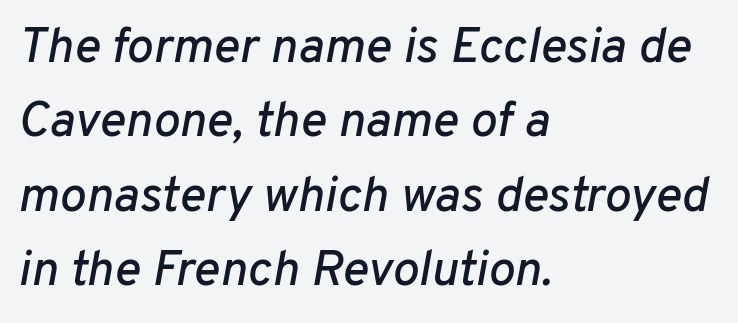
The image shows 50 px text type, italic (leaning right); set left-aligned, normal line spacing (1.49x), normal letter spacing, not underlined; low stroke contrast and a medium x-height.
